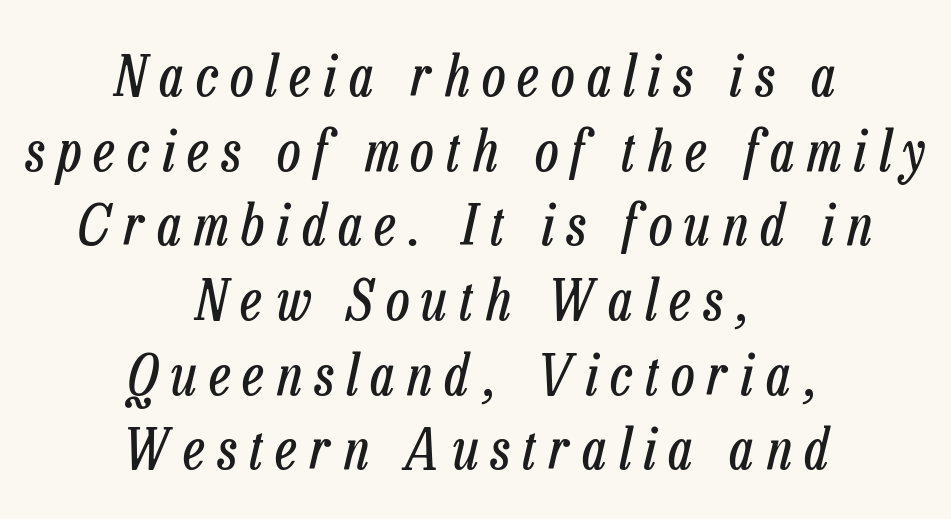
The image shows 57 px regular-weight, condensed type, italic (leaning right); set centered, normal line spacing (1.31x), unusually wide letter spacing (+0.23 em), not underlined; low stroke contrast and a medium x-height.
